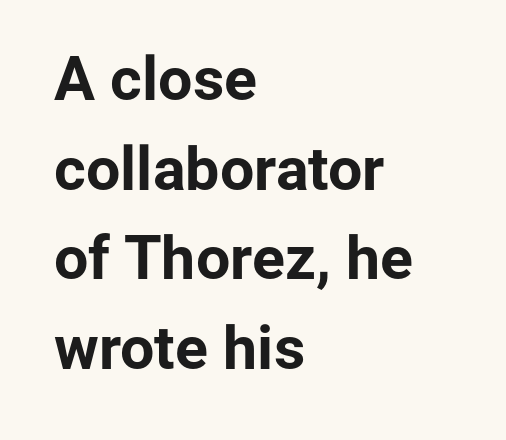
The image shows 61 px bold sans-serif type, upright; set left-aligned, normal line spacing (1.47x), normal letter spacing, not underlined; low stroke contrast and a medium x-height.
